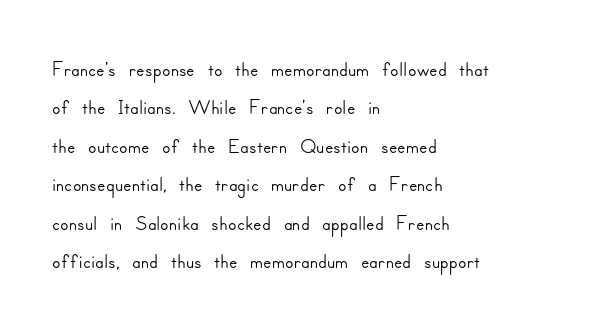
The image shows 31 px sans-serif type, upright; set left-aligned, line spacing 1.24x, normal letter spacing, not underlined; low stroke contrast and a small x-height.
